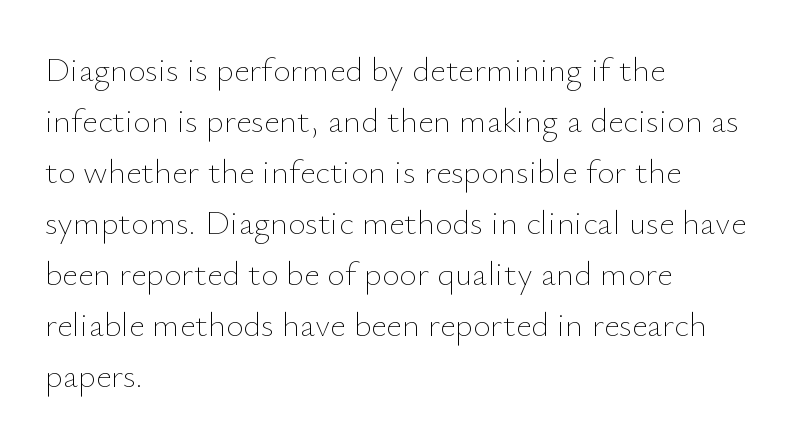
The image shows 34 px thin type, upright; set left-aligned, normal line spacing (1.5x), normal letter spacing, not underlined; low stroke contrast and a small x-height.
